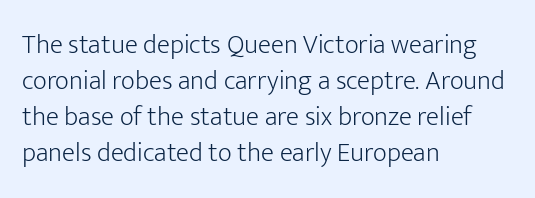
A clean baseline with only descenders dipping below it. The letters stand upright; this is a roman face. The letterforms sit shoulder to shoulder at normal distance. The compositor pushed each line to the left boundary.
